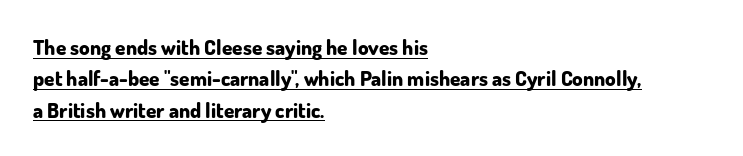
{"italic": "no", "bold": "yes", "underline": "yes", "align": "left", "line_spacing": "normal", "line_spacing_ratio": 1.49, "letter_spacing": "normal", "letter_spacing_em": 0.0, "glyph_px": 21}
